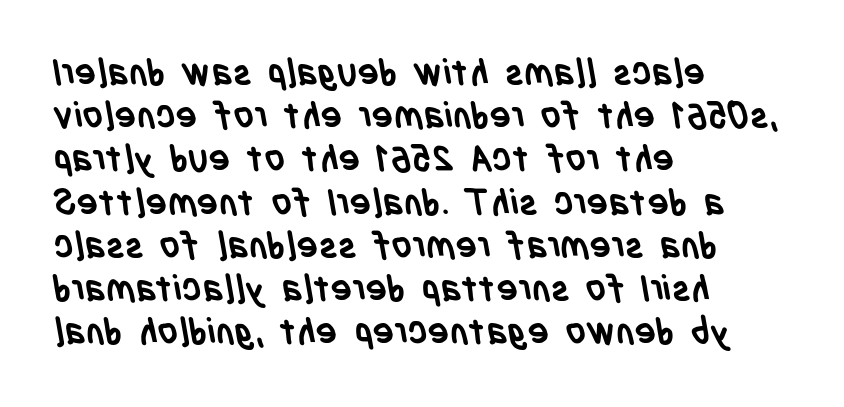
{"serif": "no", "bold": "yes", "weight": "semibold", "width": "condensed", "stroke_contrast": "low", "x_height": "large", "monospaced": "no", "underline": "no", "align": "left", "line_spacing_ratio": 1.2, "letter_spacing": "normal", "letter_spacing_em": 0.0, "glyph_px": 36}
